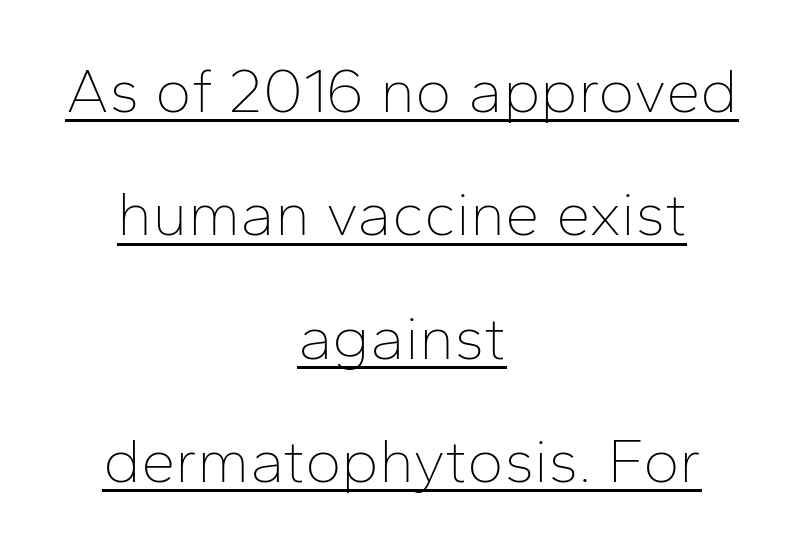
The image shows 62 px thin sans-serif type, upright; set centered, loose line spacing (1.99x), normal letter spacing, underlined; low stroke contrast and a medium x-height.
